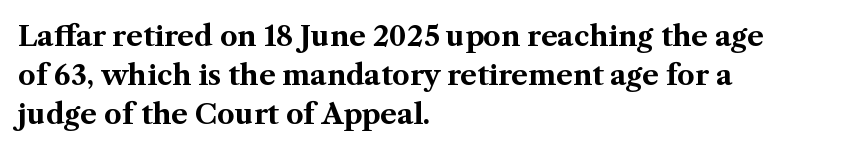
{"serif": "yes", "italic": "no", "bold": "yes", "weight": "bold", "width": "normal", "stroke_contrast": "medium", "x_height": "medium", "monospaced": "no", "underline": "no", "align": "left", "line_spacing": "normal", "line_spacing_ratio": 1.39, "letter_spacing": "normal", "letter_spacing_em": 0.0, "glyph_px": 28}
